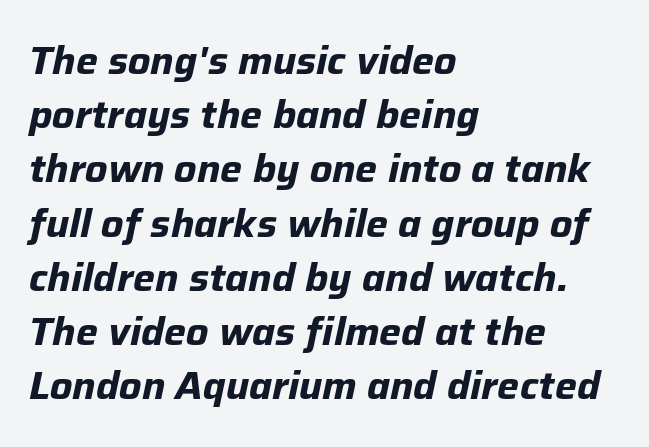
Q: Is the text bold? A: Yes.
Q: Is the text italic (slanted)? A: Yes, it leans right by about 12 degrees.
Q: Is the text underlined? A: No.
Q: How is the paragraph aligned? A: Left-aligned.
Q: Is the spacing between letters normal or unusually wide? A: Normal.
Q: Is the spacing between lines tight, normal or loose? A: Normal.
Q: Width (condensed, normal, or wide)? A: Normal.
Q: Stroke contrast? A: Low.
Q: x-height? A: Medium.
Q: Monospaced? A: No.
